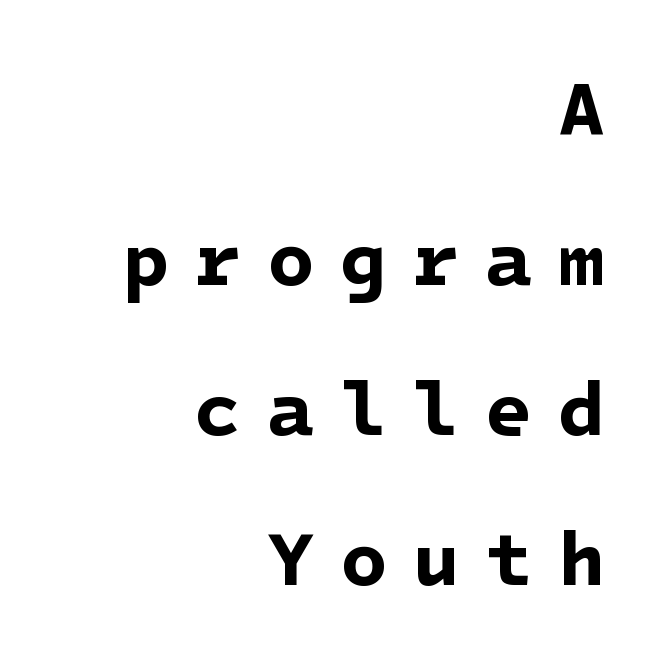
Honestly, the rows look like they've been pulled way apart. Weight: bold. Honestly, the letter spacing is so wide it's the main thing you notice. The letters carry no serifs — their stems end cleanly without finishing strokes.
